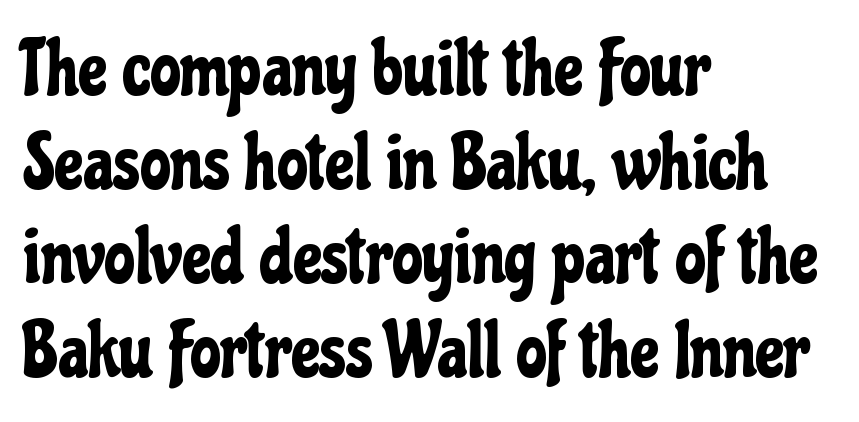
The image shows 77 px condensed sans-serif type, upright; set left-aligned, line spacing 1.22x, normal letter spacing, not underlined; low stroke contrast and a medium x-height.
